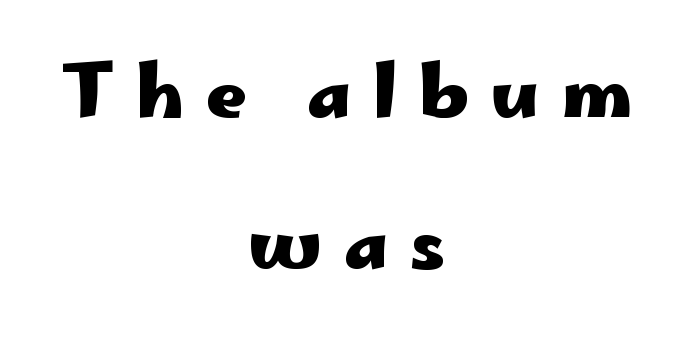
The image shows 71 px heavy, wide sans-serif type, upright; set centered, loose line spacing (2.13x), unusually wide letter spacing (+0.31 em), not underlined; low stroke contrast and a small x-height.
